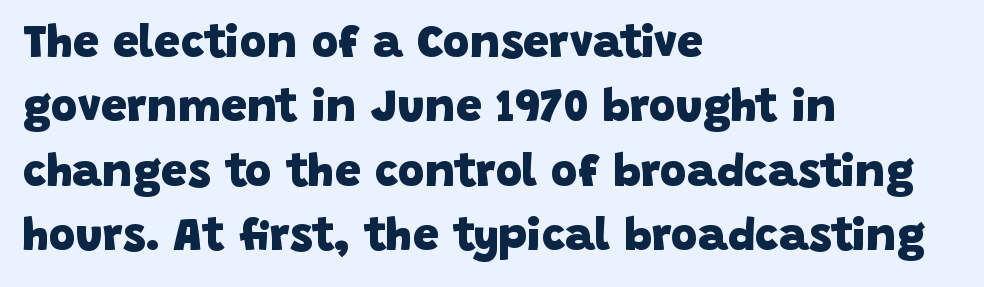
Q: Is the text bold? A: Yes.
Q: Is the typeface a serif or a sans-serif typeface? A: Sans-serif.
Q: Is the text underlined? A: No.
Q: How is the paragraph aligned? A: Left-aligned.
Q: Is the spacing between letters normal or unusually wide? A: Normal.
Q: Is the spacing between lines tight, normal or loose? A: Normal.
Q: Width (condensed, normal, or wide)? A: Normal.
Q: Stroke contrast? A: Low.
Q: x-height? A: Large.
Q: Monospaced? A: No.
